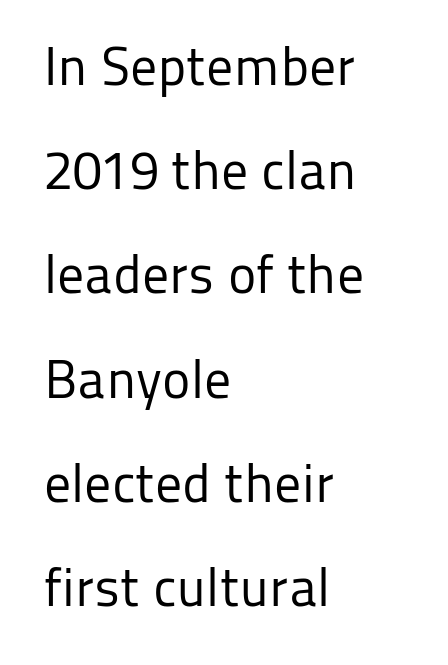
Is there much room between lines? Yes — plenty of vertical air separates them. This is the regular roman posture of the typeface. The letters sit at their default tracking, neither squeezed nor spread. The lines in this sample share a left origin and differ only in where they stop. Letters rest on an invisible, unmarked baseline. Character widths vary here, with narrow letters taking less room than wide ones.
